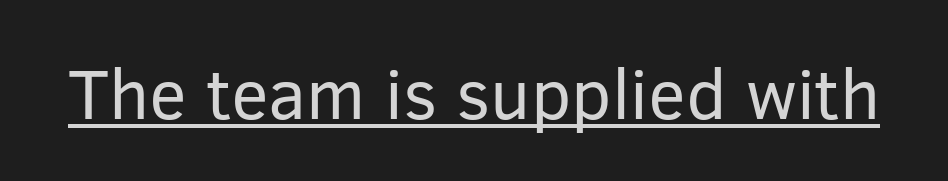
The image shows 71 px regular-weight sans-serif type, upright; set normal letter spacing, underlined; low stroke contrast and a medium x-height.
